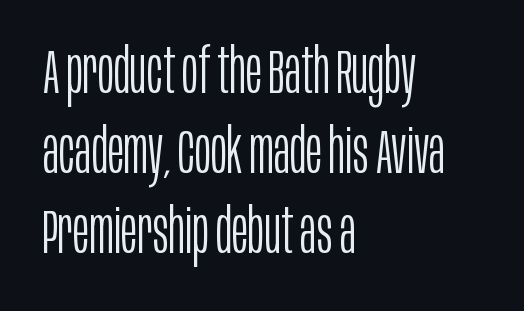
Each row of text sits above clean, open space. Line beginnings align vertically; line endings do not. The designer went with a sans here, leaving each stem footless. The typography opts for an upright posture over an oblique one. The letterforms sit at book weight or below. This sample keeps an unexceptional amount of space between lines.
